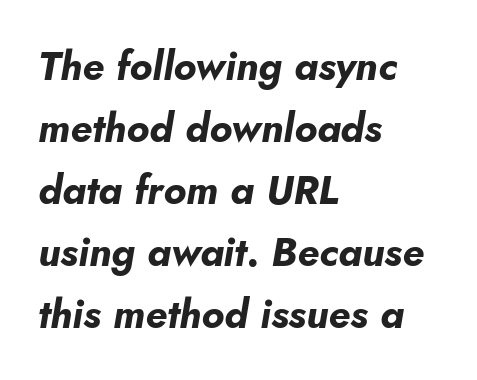
The image shows 40 px bold type, italic (leaning right); set left-aligned, normal line spacing (1.55x), normal letter spacing, not underlined; low stroke contrast and a small x-height.
